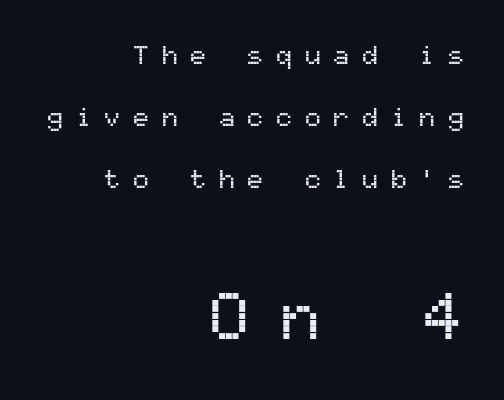
The image shows 67 px sans-serif type, upright, monospaced; set right-aligned, loose line spacing (2.29x), unusually wide letter spacing (+0.46 em), not underlined; the second (bottom) block is 2.48x larger; medium stroke contrast and a medium x-height.
